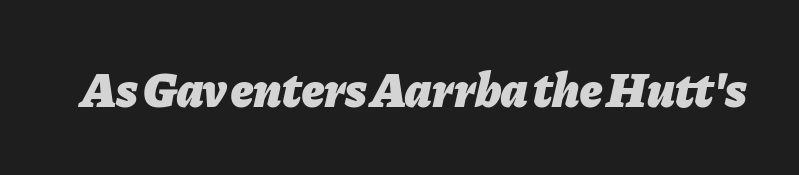
Q: Is the text bold? A: Yes.
Q: Is the text italic (slanted)? A: Yes, it leans right by about 11 degrees.
Q: Is the text underlined? A: No.
Q: Is the spacing between letters normal or unusually wide? A: Normal.
Q: Width (condensed, normal, or wide)? A: Normal.
Q: Stroke contrast? A: Low.
Q: x-height? A: Medium.
Q: Monospaced? A: No.
